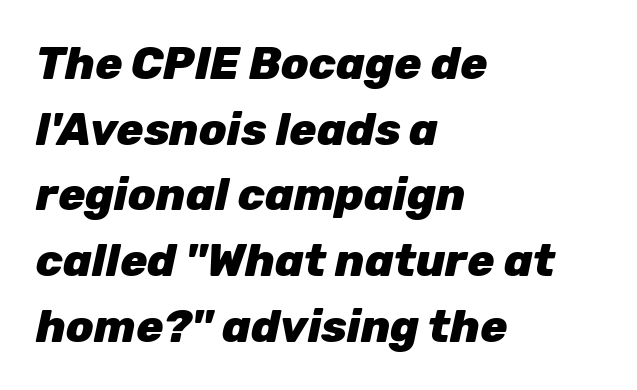
The image shows 45 px heavy type, italic (leaning right); set left-aligned, normal line spacing (1.46x), normal letter spacing, not underlined; low stroke contrast and a medium x-height.
